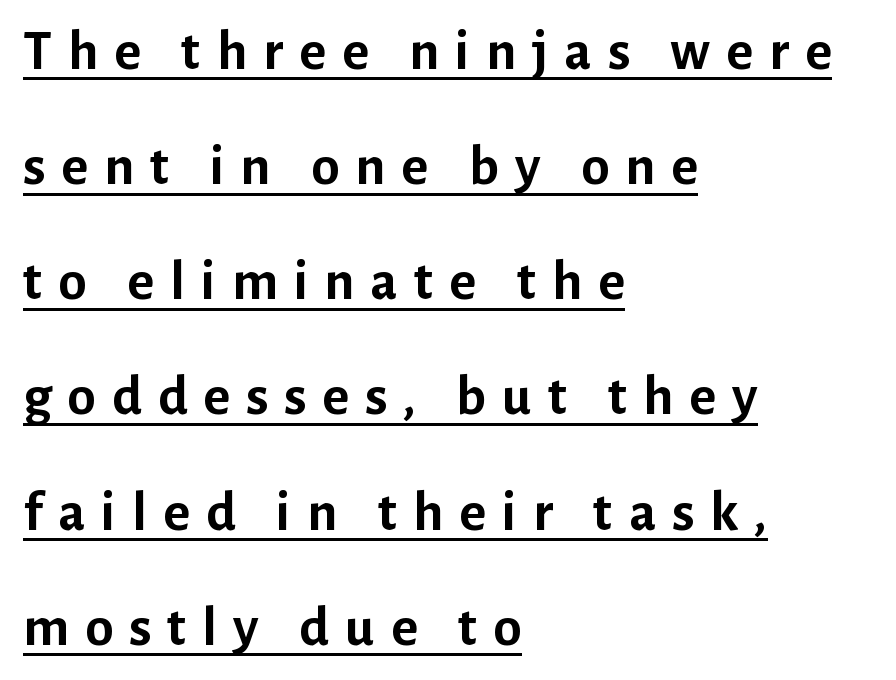
{"serif": "no", "italic": "no", "bold": "yes", "weight": "semibold", "width": "normal", "stroke_contrast": "low", "x_height": "medium", "monospaced": "no", "underline": "yes", "align": "left", "line_spacing": "loose", "line_spacing_ratio": 2.02, "letter_spacing": "wide", "letter_spacing_em": 0.28, "glyph_px": 57}
